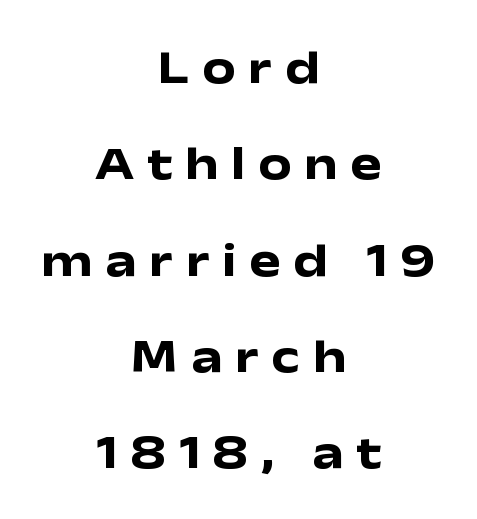
{"serif": "no", "italic": "no", "bold": "yes", "weight": "heavy", "width": "wide", "stroke_contrast": "low", "x_height": "medium", "monospaced": "no", "underline": "no", "align": "center", "line_spacing": "loose", "line_spacing_ratio": 2.05, "letter_spacing": "wide", "letter_spacing_em": 0.27, "glyph_px": 47}
